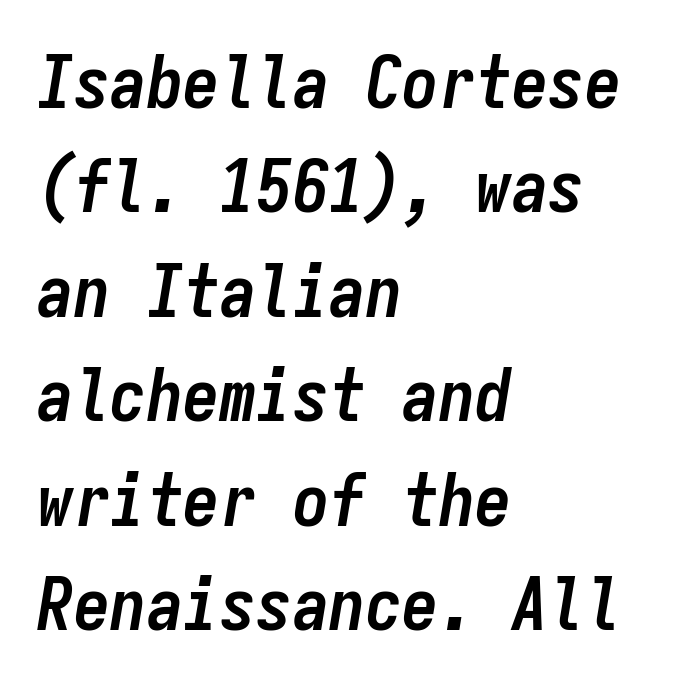
{"italic": "yes", "lean": "right", "slant_degrees": 9, "bold": "yes", "weight": "semibold", "width": "condensed", "stroke_contrast": "low", "x_height": "medium", "monospaced": "yes", "underline": "no", "align": "left", "line_spacing": "normal", "line_spacing_ratio": 1.43, "letter_spacing": "normal", "letter_spacing_em": 0.0, "glyph_px": 73}
